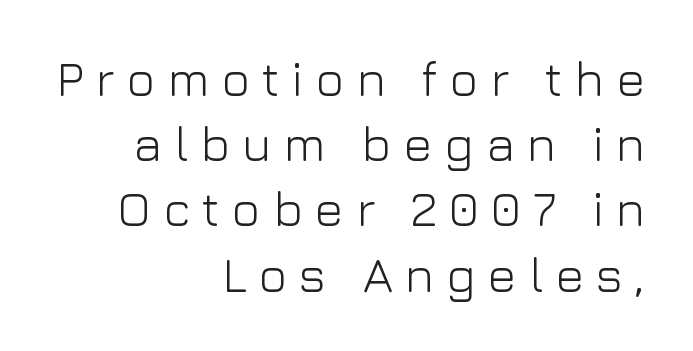
{"serif": "no", "italic": "no", "bold": "no", "weight": "light", "width": "normal", "stroke_contrast": "low", "x_height": "medium", "monospaced": "no", "underline": "no", "align": "right", "line_spacing": "normal", "line_spacing_ratio": 1.33, "letter_spacing": "wide", "letter_spacing_em": 0.24, "glyph_px": 49}
